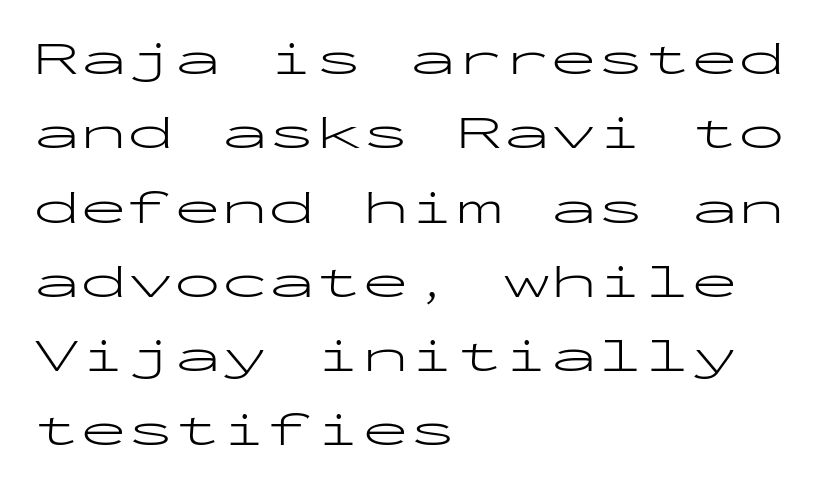
{"serif": "no", "italic": "no", "bold": "no", "weight": "light", "width": "wide", "stroke_contrast": "low", "x_height": "medium", "monospaced": "yes", "underline": "no", "align": "left", "line_spacing": "normal", "line_spacing_ratio": 1.58, "letter_spacing": "normal", "letter_spacing_em": 0.0, "glyph_px": 47}
